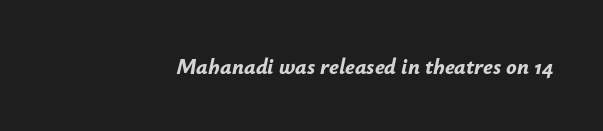
The image shows 22 px bold type, italic (leaning right); set right-aligned, normal letter spacing, not underlined.
